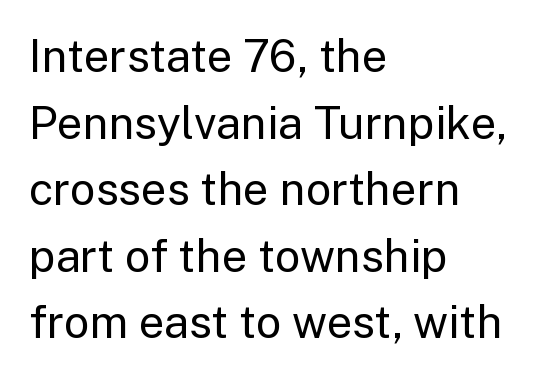
{"serif": "no", "italic": "no", "bold": "no", "weight": "regular", "width": "normal", "stroke_contrast": "low", "x_height": "medium", "monospaced": "no", "underline": "no", "align": "left", "line_spacing": "normal", "line_spacing_ratio": 1.48, "letter_spacing": "normal", "letter_spacing_em": 0.0, "glyph_px": 45}
